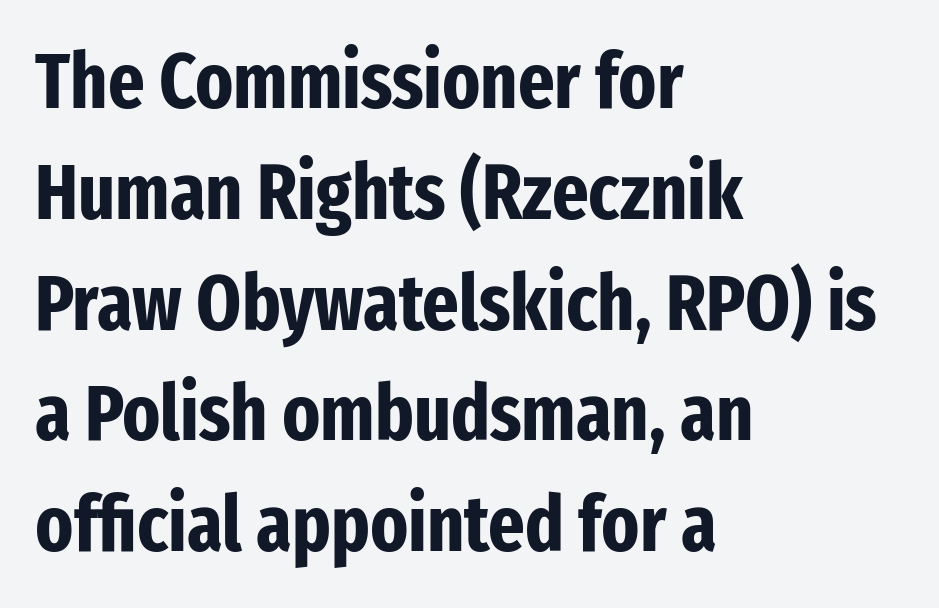
Q: Is the text bold? A: Yes.
Q: Is the text italic (slanted)? A: No, it is upright.
Q: Is the typeface a serif or a sans-serif typeface? A: Sans-serif.
Q: Is the text underlined? A: No.
Q: How is the paragraph aligned? A: Left-aligned.
Q: Is the spacing between letters normal or unusually wide? A: Normal.
Q: Is the spacing between lines tight, normal or loose? A: Normal.
Q: Width (condensed, normal, or wide)? A: Condensed.
Q: Stroke contrast? A: Low.
Q: x-height? A: Medium.
Q: Monospaced? A: No.
